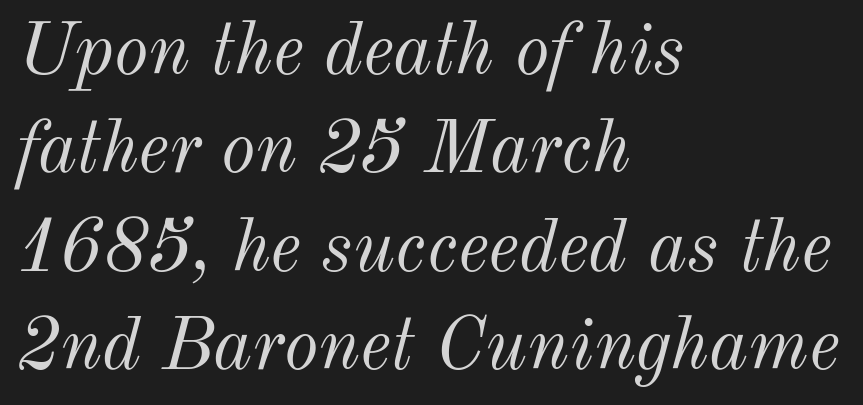
Q: Is the text bold? A: No.
Q: Is the text italic (slanted)? A: Yes, it leans right by about 12 degrees.
Q: Is the text underlined? A: No.
Q: How is the paragraph aligned? A: Left-aligned.
Q: Is the spacing between letters normal or unusually wide? A: Normal.
Q: Is the spacing between lines tight, normal or loose? A: Normal.
Q: Width (condensed, normal, or wide)? A: Normal.
Q: Stroke contrast? A: Medium.
Q: x-height? A: Small.
Q: Monospaced? A: No.
